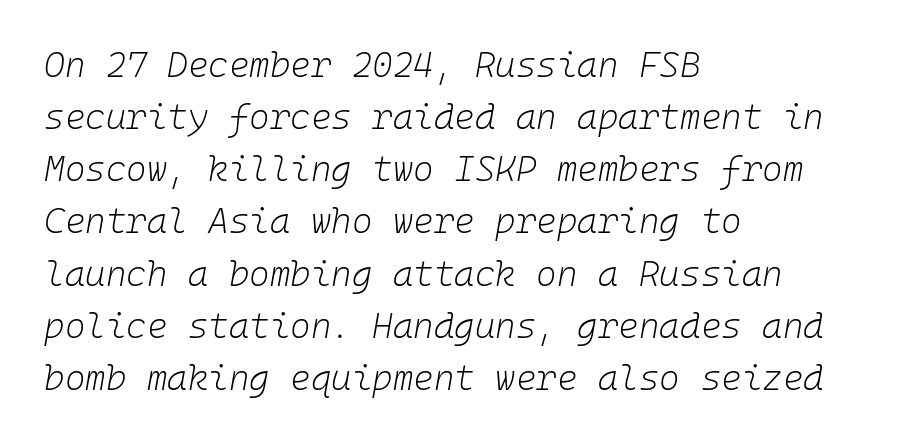
{"italic": "yes", "lean": "right", "slant_degrees": 10, "bold": "no", "weight": "light", "width": "normal", "stroke_contrast": "low", "x_height": "medium", "monospaced": "yes", "underline": "no", "align": "left", "line_spacing": "normal", "line_spacing_ratio": 1.49, "letter_spacing": "normal", "letter_spacing_em": 0.0, "glyph_px": 35}
